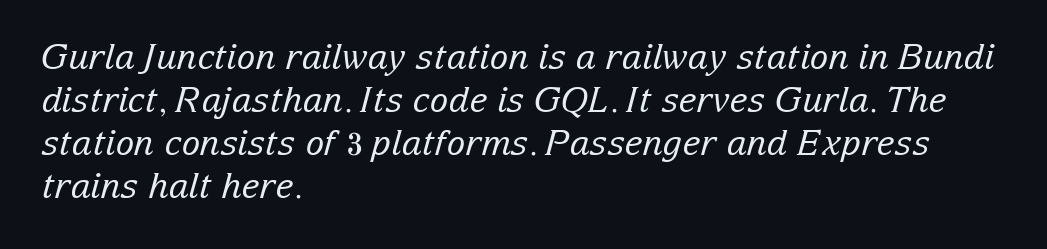
The image shows 35 px regular-weight serif type, italic (leaning right); set left-aligned, line spacing 1.23x, normal letter spacing, not underlined; low stroke contrast and a medium x-height.
